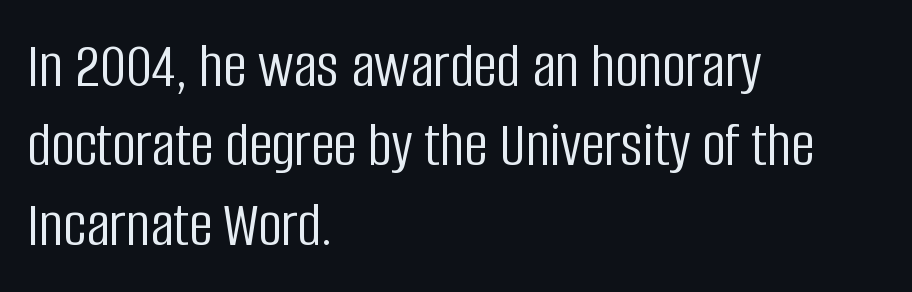
The image shows 65 px light, condensed sans-serif type, upright; set left-aligned, line spacing 1.22x, normal letter spacing, not underlined; low stroke contrast and a large x-height.
